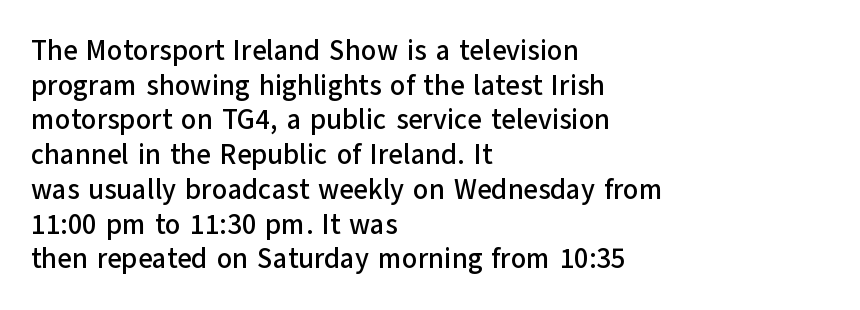
The image shows 28 px sans-serif type, upright; set left-aligned, line spacing 1.24x, normal letter spacing, not underlined; low stroke contrast and a medium x-height.
